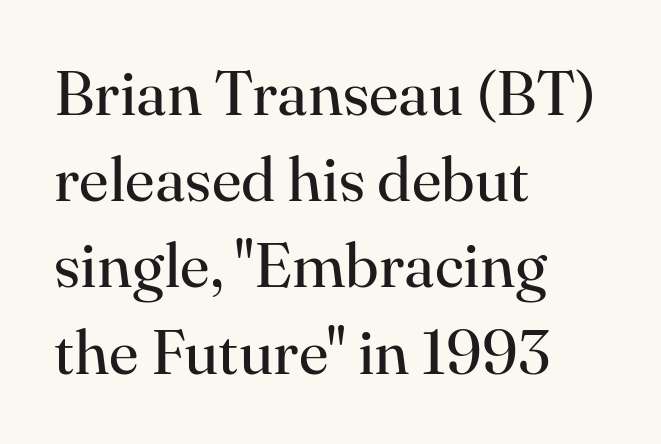
The image shows 62 px regular-weight serif type, upright; set left-aligned, normal line spacing (1.39x), normal letter spacing, not underlined; high stroke contrast and a small x-height.
